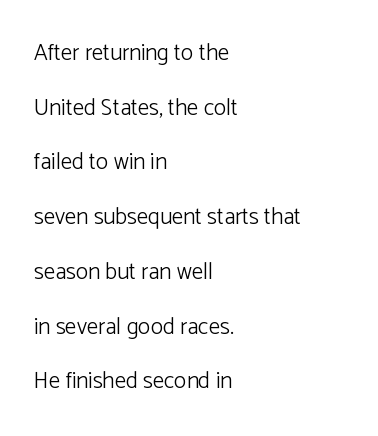
Q: Is the text bold? A: No.
Q: Is the text italic (slanted)? A: No, it is upright.
Q: Is the text underlined? A: No.
Q: How is the paragraph aligned? A: Left-aligned.
Q: Is the spacing between letters normal or unusually wide? A: Normal.
Q: Is the spacing between lines tight, normal or loose? A: Loose.
